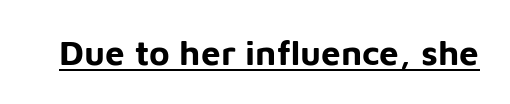
{"serif": "no", "italic": "no", "bold": "yes", "weight": "bold", "width": "normal", "stroke_contrast": "low", "x_height": "medium", "monospaced": "no", "underline": "yes", "letter_spacing": "normal", "letter_spacing_em": 0.0, "glyph_px": 35}
